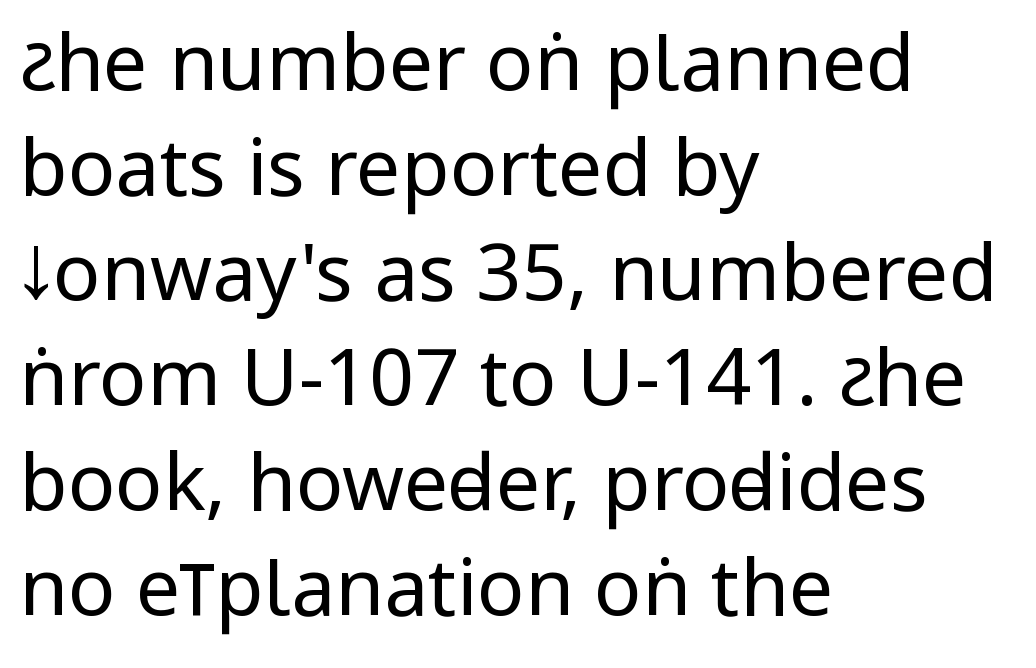
The image shows 79 px regular-weight, condensed sans-serif type, upright; set left-aligned, normal line spacing (1.33x), normal letter spacing, not underlined; low stroke contrast.
